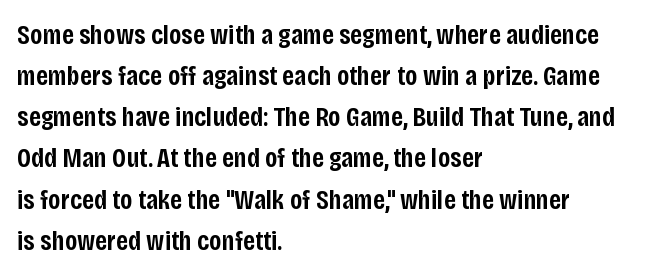
The image shows 28 px semibold, condensed sans-serif type, upright; set left-aligned, normal line spacing (1.47x), normal letter spacing, not underlined; low stroke contrast and a large x-height.
